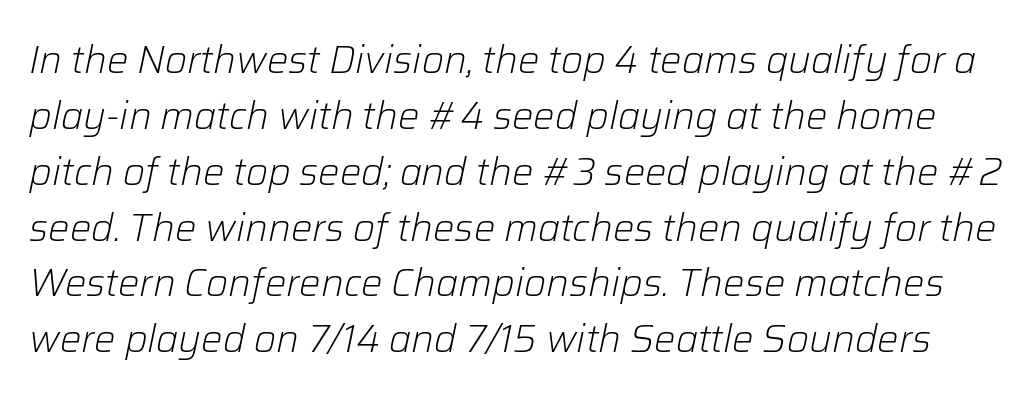
Looks like regular typesetting: each glyph gets only the width it needs. The horizontal fit of the characters is conventional and even. The letterforms sit at book weight or below. This is oblique type, the kind used for emphasis or titles. Rows of type keep a routine distance in the vertical direction. Bare-footed words on every line.
